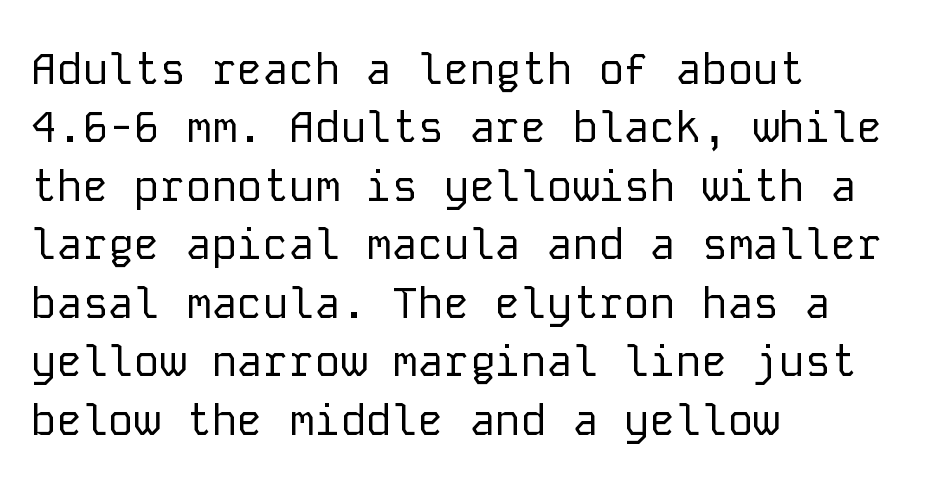
The image shows 43 px regular-weight sans-serif type, upright, monospaced; set left-aligned, normal line spacing (1.36x), normal letter spacing, not underlined; low stroke contrast and a medium x-height.
